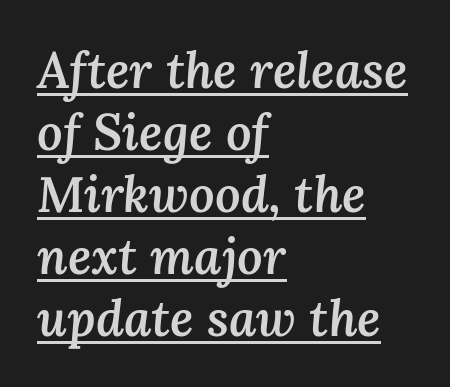
Every row of glyphs begins at an identical x-position on the left. This is moderately heavy type, rendered in semibold. The letterforms sit shoulder to shoulder at normal distance. Character widths vary here, with narrow letters taking less room than wide ones.
